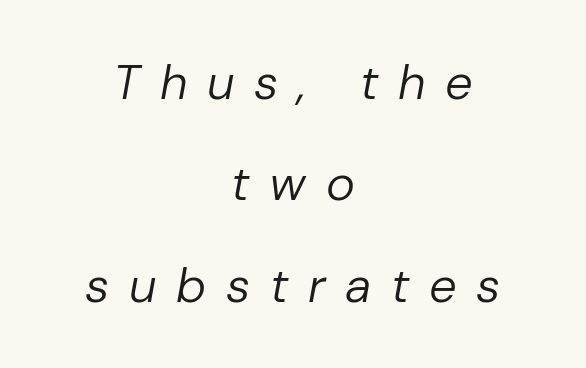
The image shows 49 px regular-weight type, italic (leaning right); set centered, loose line spacing (2.07x), unusually wide letter spacing (+0.4 em), not underlined; low stroke contrast and a medium x-height.
